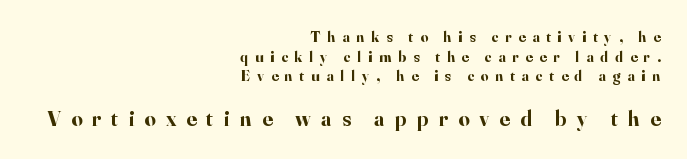
The image shows 22 px bold type, upright; set right-aligned, normal line spacing (1.31x), unusually wide letter spacing (+0.46 em), not underlined; the second (bottom) block is 1.47x larger.
